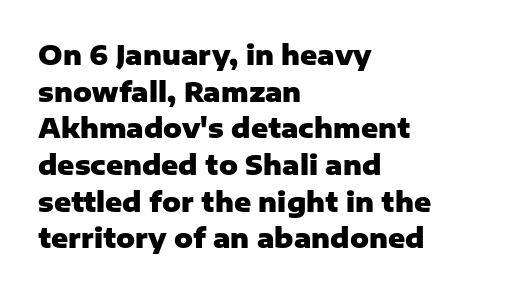
The image shows 26 px bold type, upright; set left-aligned, normal line spacing (1.41x), normal letter spacing, not underlined.
